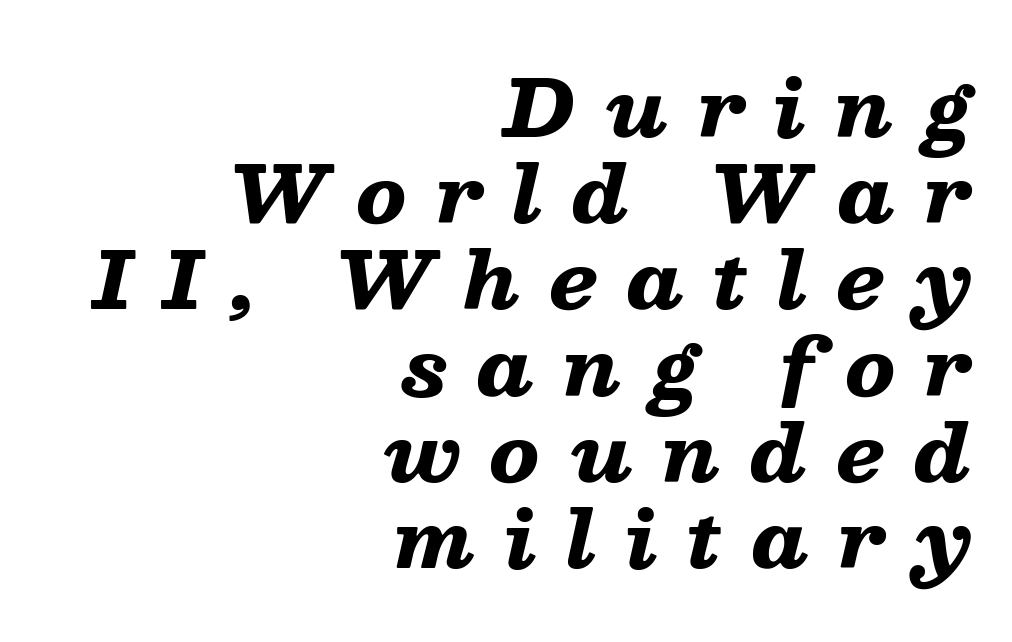
The image shows 77 px heavy, wide type, italic (leaning right); set right-aligned, tight line spacing (1.12x), unusually wide letter spacing (+0.38 em), not underlined; low stroke contrast and a medium x-height.
